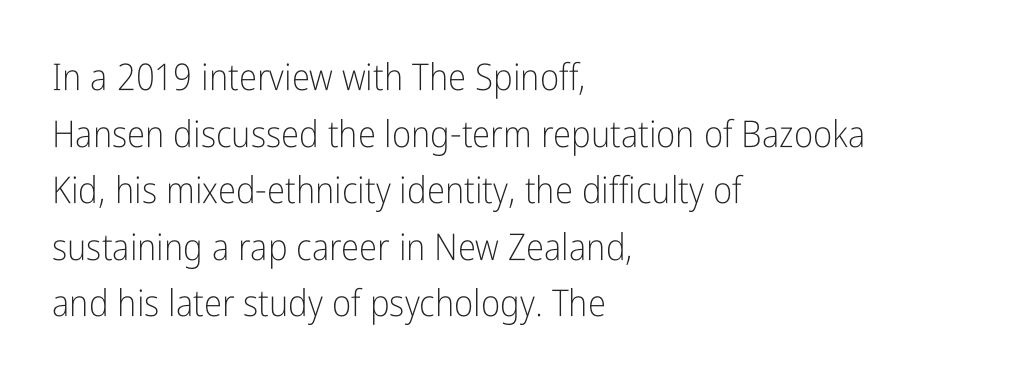
Q: Is the text bold? A: No.
Q: Is the text italic (slanted)? A: No, it is upright.
Q: Is the typeface a serif or a sans-serif typeface? A: Sans-serif.
Q: Is the text underlined? A: No.
Q: How is the paragraph aligned? A: Left-aligned.
Q: Is the spacing between letters normal or unusually wide? A: Normal.
Q: Is the spacing between lines tight, normal or loose? A: Normal.
Q: Width (condensed, normal, or wide)? A: Condensed.
Q: Stroke contrast? A: Low.
Q: x-height? A: Medium.
Q: Monospaced? A: No.
